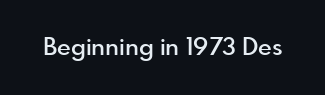
The image shows 24 px text type, upright; set normal letter spacing, not underlined.
